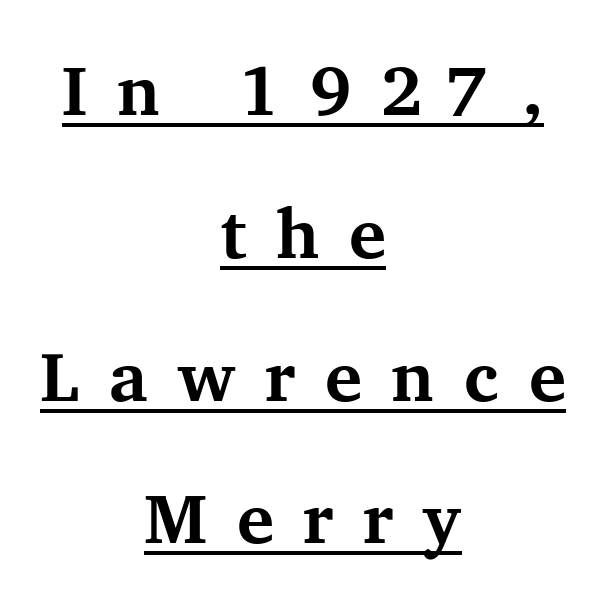
Line spacing here is loose. Small tapered or slab feet sit at the stroke ends, so this counts as serif. The paragraph has two soft edges and a firm central axis. A roman cut, with each character standing at attention.
